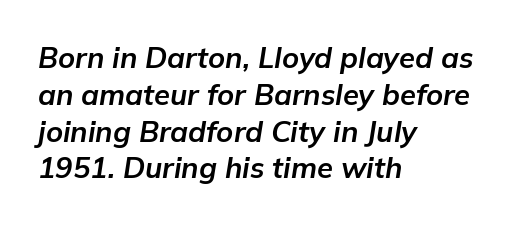
Q: Is the text bold? A: Yes.
Q: Is the text italic (slanted)? A: Yes, it leans right by about 9 degrees.
Q: Is the text underlined? A: No.
Q: How is the paragraph aligned? A: Left-aligned.
Q: Is the spacing between letters normal or unusually wide? A: Normal.
Q: Is the spacing between lines tight, normal or loose? A: Normal.
Q: Width (condensed, normal, or wide)? A: Normal.
Q: Stroke contrast? A: Low.
Q: x-height? A: Medium.
Q: Monospaced? A: No.
